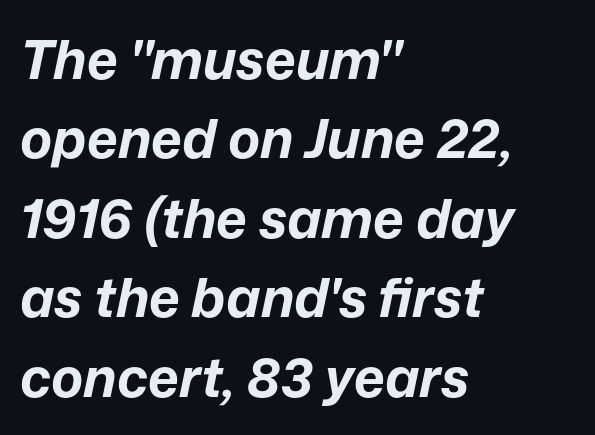
{"italic": "yes", "lean": "right", "slant_degrees": 12, "bold": "yes", "weight": "bold", "width": "normal", "stroke_contrast": "low", "x_height": "medium", "monospaced": "no", "underline": "no", "align": "left", "line_spacing": "normal", "line_spacing_ratio": 1.47, "letter_spacing": "normal", "letter_spacing_em": 0.0, "glyph_px": 54}
